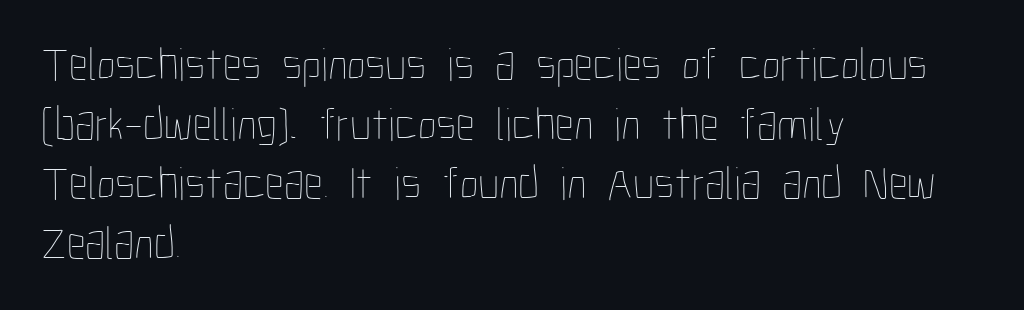
Q: Is the text bold? A: No.
Q: Is the text italic (slanted)? A: No, it is upright.
Q: Is the text underlined? A: No.
Q: How is the paragraph aligned? A: Left-aligned.
Q: Is the spacing between letters normal or unusually wide? A: Normal.
Q: Is the spacing between lines tight, normal or loose? A: Normal.
Q: Width (condensed, normal, or wide)? A: Condensed.
Q: Stroke contrast? A: Low.
Q: x-height? A: Medium.
Q: Monospaced? A: No.
